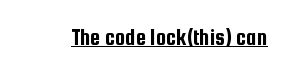
{"italic": "no", "underline": "yes", "letter_spacing": "normal", "letter_spacing_em": 0.0, "glyph_px": 23}
